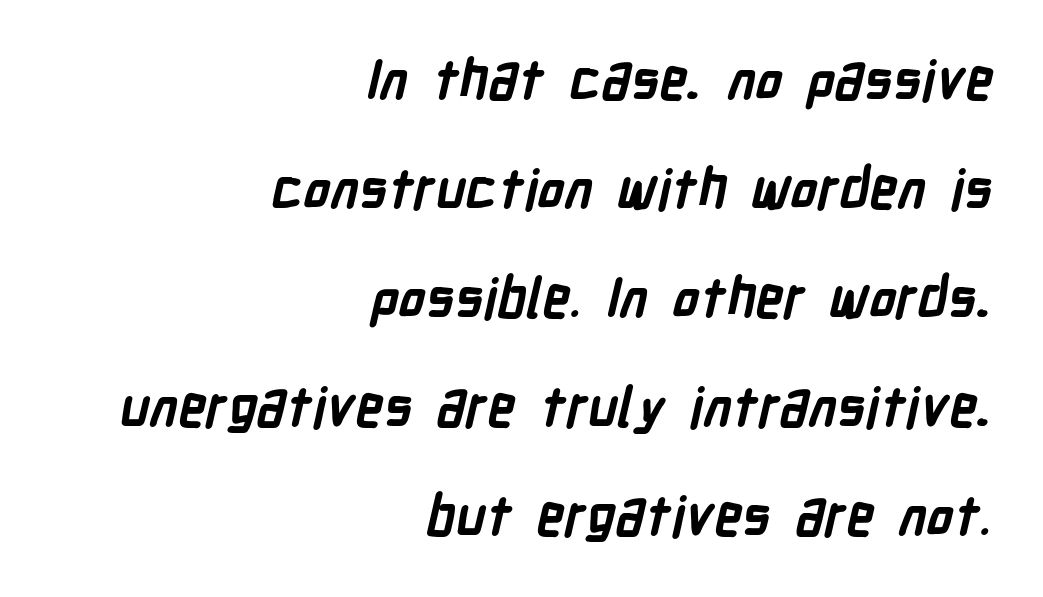
The image shows 55 px semibold, condensed sans-serif type; set right-aligned, loose line spacing (1.98x), normal letter spacing, not underlined; low stroke contrast and a medium x-height.
